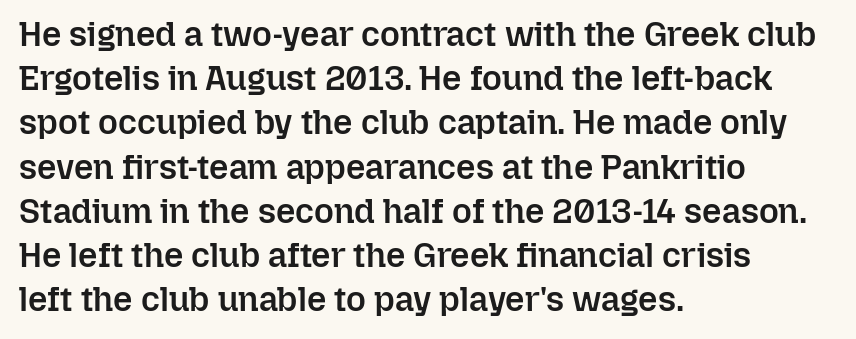
Q: Is the text bold? A: Semi-bold.
Q: Is the text italic (slanted)? A: No, it is upright.
Q: Is the text underlined? A: No.
Q: How is the paragraph aligned? A: Left-aligned.
Q: Is the spacing between letters normal or unusually wide? A: Normal.
Q: Is the spacing between lines tight, normal or loose? A: Normal.
Q: Width (condensed, normal, or wide)? A: Normal.
Q: Stroke contrast? A: Low.
Q: x-height? A: Medium.
Q: Monospaced? A: No.
